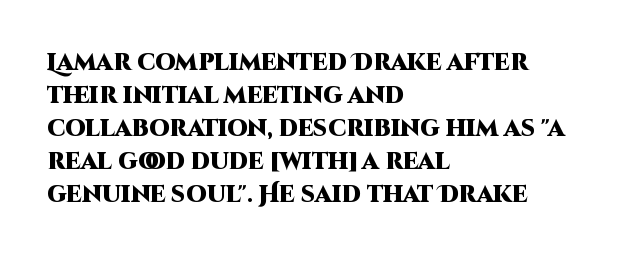
The gaps between neighbouring characters are ordinary and unremarkable. A dark, heavy texture on the line: the type is bold. Leftover space on each line is placed entirely after the last word. Reading down the column, the eye jumps a familiar distance to each next line. This is the regular roman posture of the typeface.
